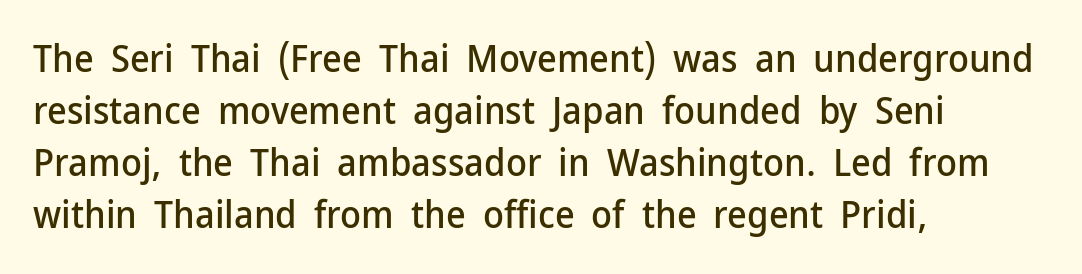
Q: Is the text italic (slanted)? A: No, it is upright.
Q: Is the typeface a serif or a sans-serif typeface? A: Sans-serif.
Q: Is the text underlined? A: No.
Q: How is the paragraph aligned? A: Left-aligned.
Q: Is the spacing between letters normal or unusually wide? A: Normal.
Q: Is the spacing between lines tight, normal or loose? A: Normal.
Q: Width (condensed, normal, or wide)? A: Normal.
Q: Stroke contrast? A: Low.
Q: x-height? A: Medium.
Q: Monospaced? A: No.
